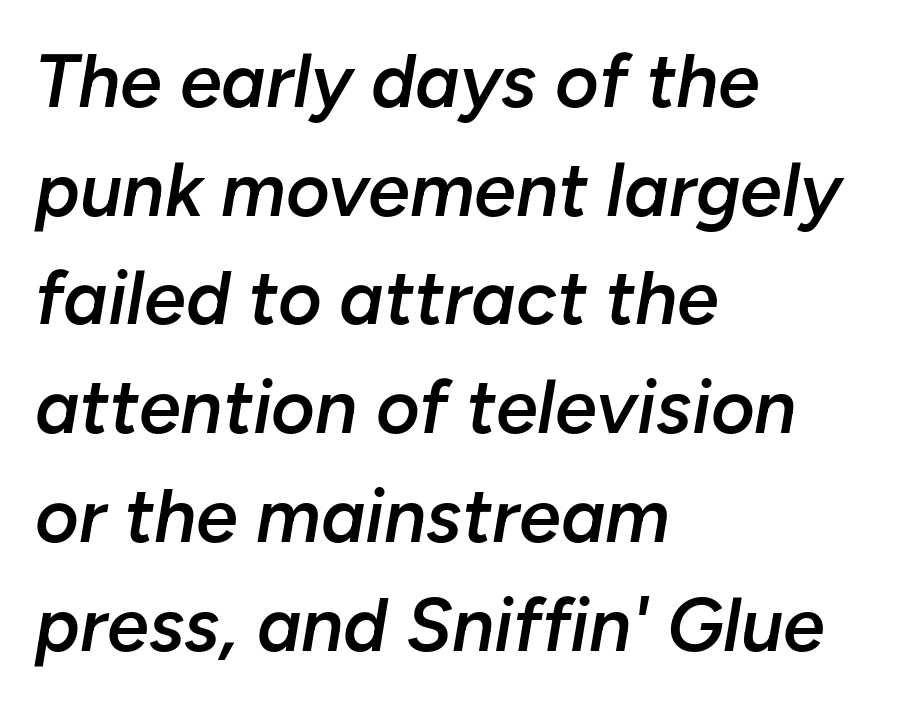
The image shows 75 px semibold type, italic (leaning right); set left-aligned, normal line spacing (1.45x), normal letter spacing, not underlined; low stroke contrast and a medium x-height.
